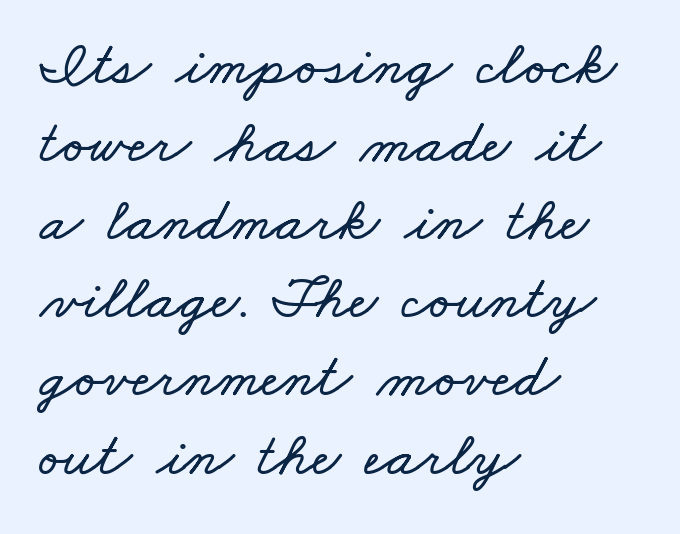
Honestly, the row spacing looks completely unremarkable. Casual observation: everything's shoved over to the left. In terms of letterspacing, this is plain default setting. The face used here is proportionally spaced, like ordinary book or web type. Any mark beneath the type? The region is blank.
